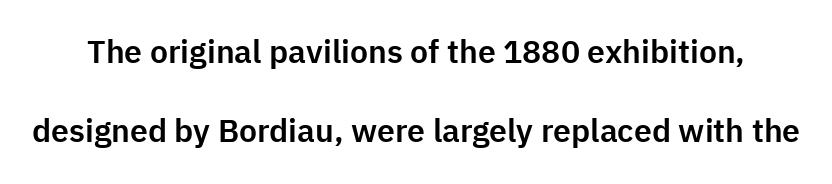
{"serif": "no", "italic": "no", "width": "normal", "stroke_contrast": "low", "x_height": "medium", "monospaced": "no", "underline": "no", "line_spacing": "loose", "line_spacing_ratio": 2.46, "letter_spacing": "normal", "letter_spacing_em": 0.0, "glyph_px": 32}
